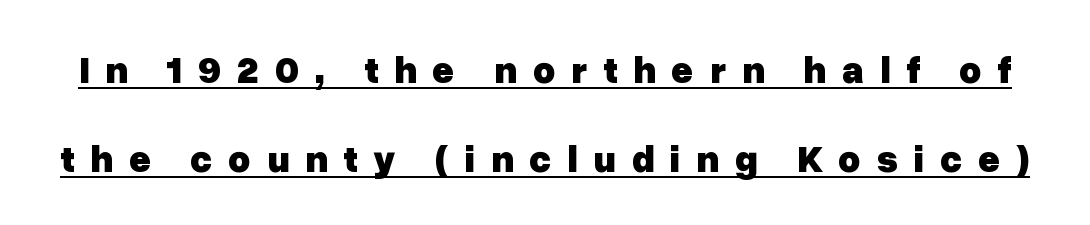
The glyphs are accompanied by a horizontal stroke just below them. Strokes here are thick enough to call this a true bold. A typesetter would call this heavily tracked-out type. The glyphs in this specimen are sans serif. Summary of vertical rhythm: relaxed, with wide interline spacing. Here the designer chose a conventional face with non-uniform glyph widths.
